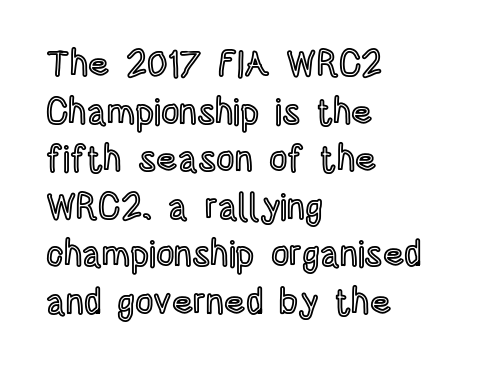
The rendering uses natural spacing where letterforms have individual widths. Compared with typical paragraphs, the rows here are spaced about the same. The space beneath each line is pristine and unruled. This sample uses an upright cut, with every glyph sitting square on the baseline. Is the block centered? No — it sits flush against the left margin.
